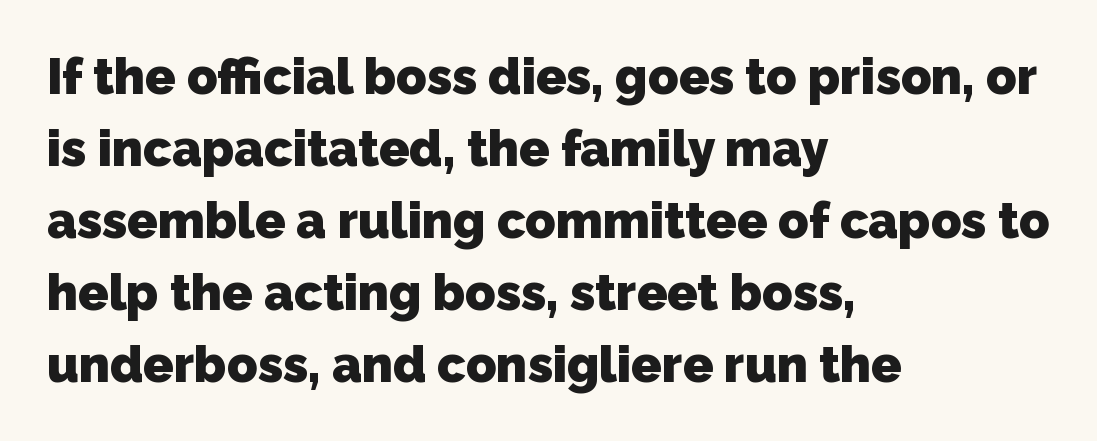
The image shows 50 px heavy sans-serif type; set left-aligned, normal line spacing (1.44x), normal letter spacing, not underlined; low stroke contrast and a medium x-height.
